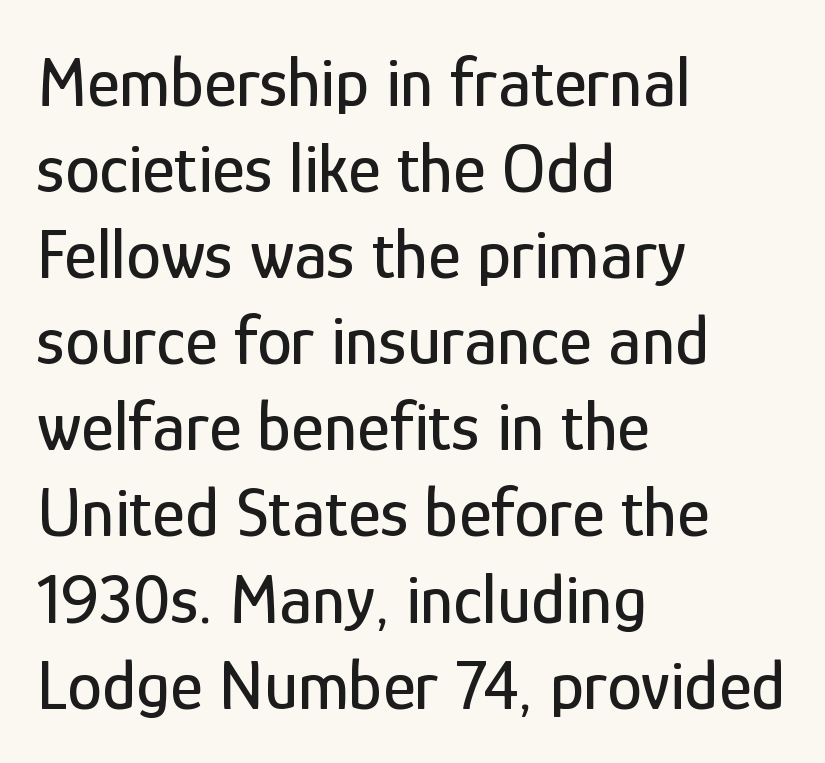
The glyphs are unaccompanied by any horizontal stroke below them. Observe the absence of serifs on each vertical stroke in this sample. Does the copy run flush right? No — it runs flush left. Varying glyph widths throughout — classic text-font behaviour. Compared with typical body copy, the letter spacing here is the same.
